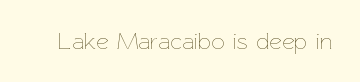
Q: Is the text bold? A: No.
Q: Is the text italic (slanted)? A: No, it is upright.
Q: Is the text underlined? A: No.
Q: Is the spacing between letters normal or unusually wide? A: Normal.
